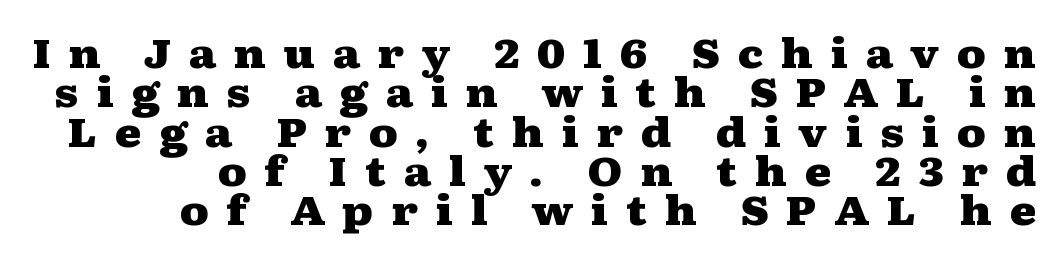
Q: Is the text bold? A: Yes.
Q: Is the text italic (slanted)? A: No, it is upright.
Q: Is the typeface a serif or a sans-serif typeface? A: Serif.
Q: Is the text underlined? A: No.
Q: How is the paragraph aligned? A: Right-aligned.
Q: Is the spacing between letters normal or unusually wide? A: Unusually wide.
Q: Is the spacing between lines tight, normal or loose? A: Tight.
Q: Width (condensed, normal, or wide)? A: Wide.
Q: Stroke contrast? A: Medium.
Q: x-height? A: Medium.
Q: Monospaced? A: No.
